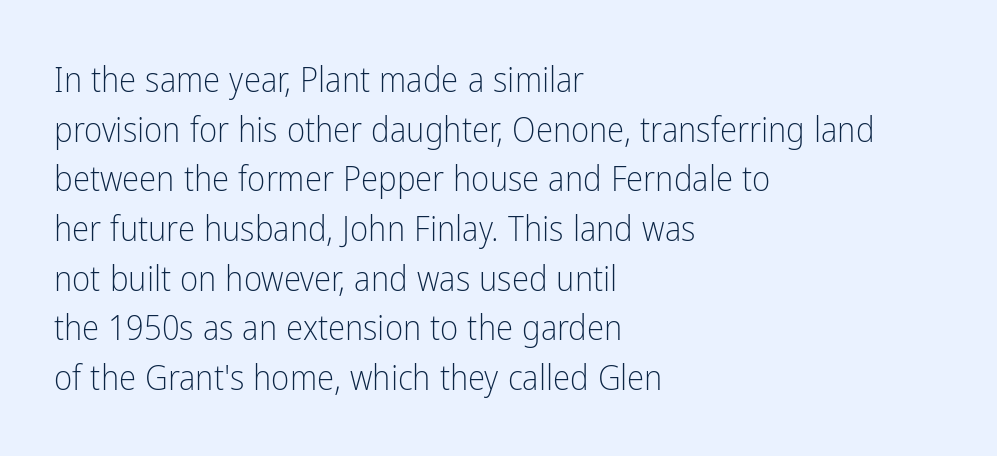
Designer's note — italics off, roman on. Inter-character spacing is left at the font's built-in metrics. Stems here are at most as thick as an everyday book face. The rendering uses natural spacing where letterforms have individual widths. Leading: standard.
